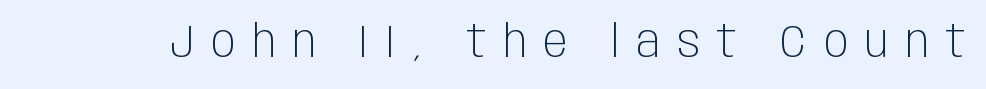
Q: Is the text bold? A: No.
Q: Is the text italic (slanted)? A: No, it is upright.
Q: Is the typeface a serif or a sans-serif typeface? A: Sans-serif.
Q: Is the text underlined? A: No.
Q: Is the spacing between letters normal or unusually wide? A: Unusually wide.
Q: Width (condensed, normal, or wide)? A: Condensed.
Q: Stroke contrast? A: Low.
Q: x-height? A: Large.
Q: Monospaced? A: No.
